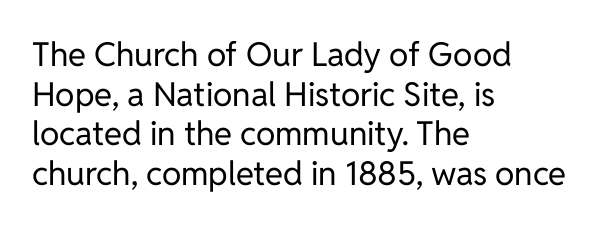
{"serif": "no", "italic": "no", "bold": "no", "weight": "regular", "width": "normal", "stroke_contrast": "low", "x_height": "medium", "monospaced": "no", "underline": "no", "align": "left", "line_spacing_ratio": 1.2, "letter_spacing": "normal", "letter_spacing_em": 0.0, "glyph_px": 33}
